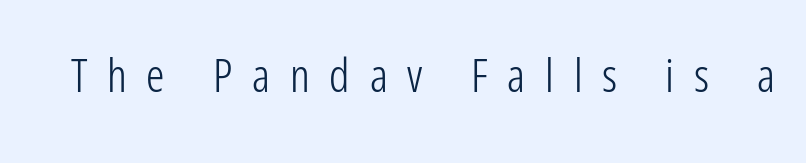
Q: Is the text bold? A: No.
Q: Is the text italic (slanted)? A: No, it is upright.
Q: Is the typeface a serif or a sans-serif typeface? A: Sans-serif.
Q: Is the text underlined? A: No.
Q: Is the spacing between letters normal or unusually wide? A: Unusually wide.
Q: Width (condensed, normal, or wide)? A: Condensed.
Q: Stroke contrast? A: Low.
Q: x-height? A: Medium.
Q: Monospaced? A: No.
